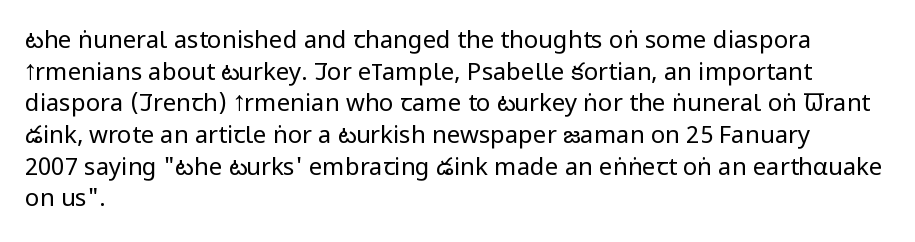
Q: Is the text bold? A: No.
Q: Is the text italic (slanted)? A: No, it is upright.
Q: Is the text underlined? A: No.
Q: How is the paragraph aligned? A: Left-aligned.
Q: Is the spacing between letters normal or unusually wide? A: Normal.
Q: Is the spacing between lines tight, normal or loose? A: Normal.
